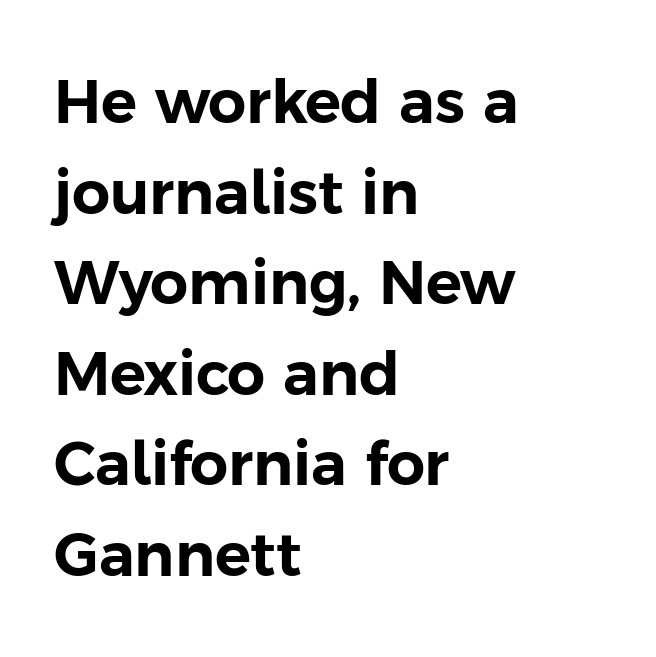
The type sits square on the baseline with zero lean. The ragged edge is on the right, which tells us the setting is flush left. The passage shown stacks its lines at a standard gap. The letters advance in unequal steps, a hallmark of proportional type. Compared with typical body copy, the letter spacing here is the same.
